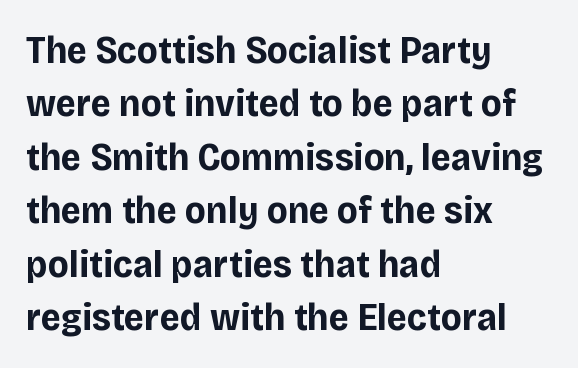
The setting favours the left margin, as ordinary paragraphs usually do. Clear beneath every line of the passage. Students, note that the glyphs here touch the page at normal intervals. Spacing verdict: proportional, widths tailored to each character. The typesetting leans heavy: a genuine bold. What's the leading like? Ordinary, nothing unusual.
